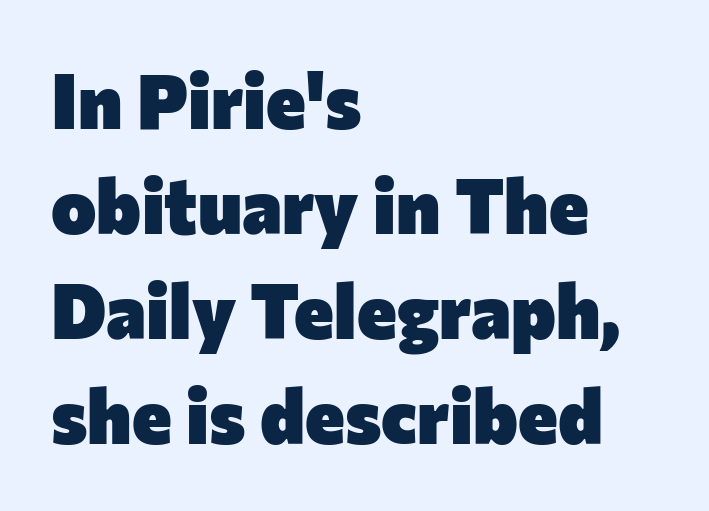
Students, note that the glyphs here touch the page at normal intervals. A normal amount of white space separates one row of letters from the next. The baseline area is clear. Note the varied advance widths — an 'i' is clearly narrower than an 'm'.
